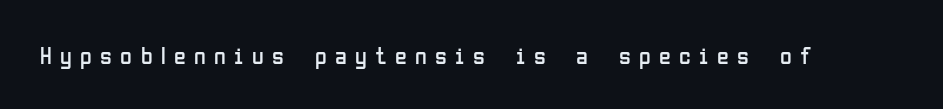
{"italic": "no", "bold": "no", "underline": "no", "letter_spacing": "wide", "letter_spacing_em": 0.35, "glyph_px": 24}
